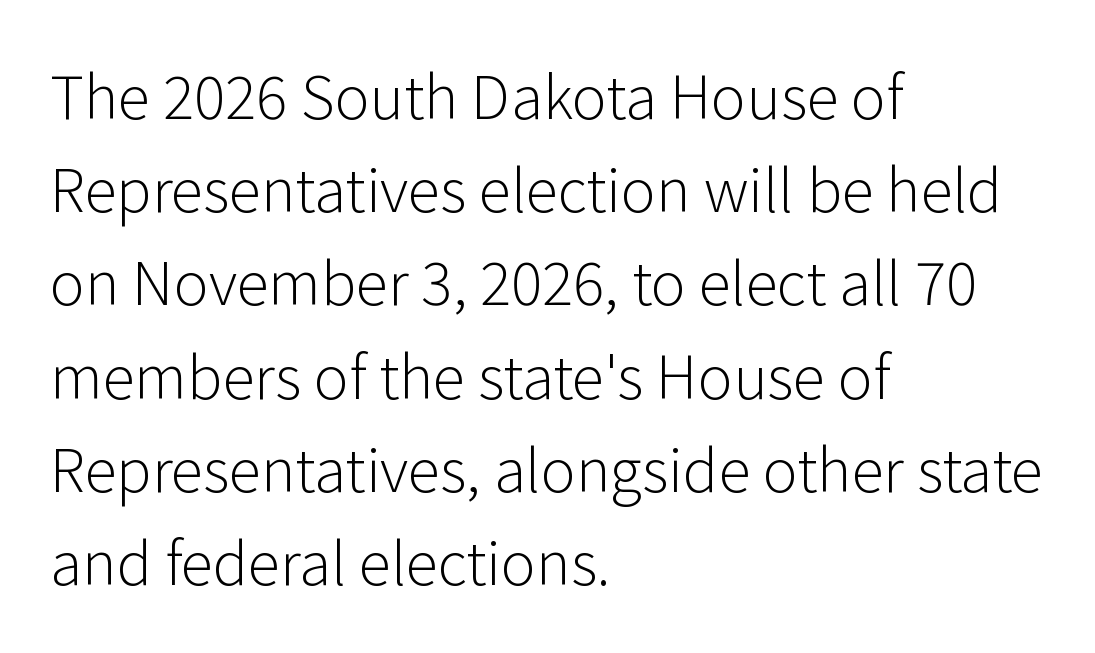
Looks like regular typesetting: each glyph gets only the width it needs. Every stem runs plumb, perpendicular to the baseline. The glyphs are unaccompanied by any horizontal stroke below them. The weight would be labelled regular, book, light, or lighter still.
